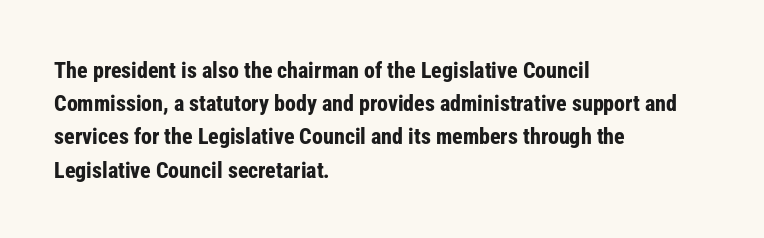
The image shows 22 px bold type, upright; set left-aligned, normal line spacing (1.51x), normal letter spacing, not underlined.
